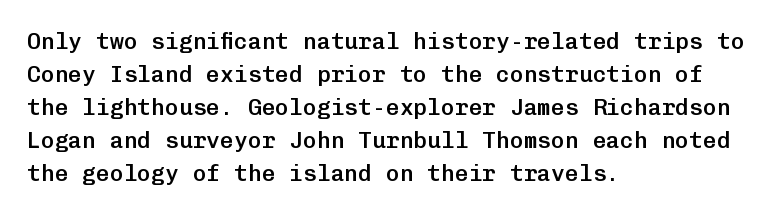
Default kerning and tracking; the words read as compact shapes. Quick note: interline space is typical. This rendering features lettering with no underline. Left-aligned paragraph, ragged on the right. The strokes are fattened partway — semibold, not bold. Italic: no, the glyphs are upright roman.
